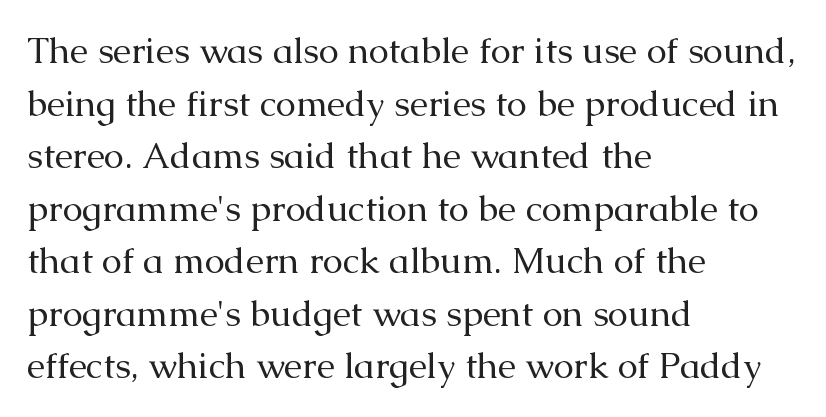
The image shows 36 px regular-weight serif type, upright; set left-aligned, normal line spacing (1.46x), normal letter spacing, not underlined; medium stroke contrast and a medium x-height.
